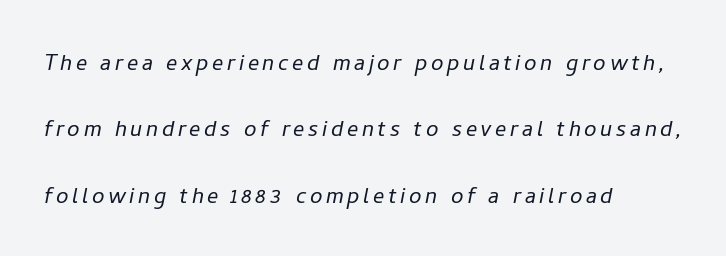
The image shows 28 px light type, italic (leaning right); set left-aligned, loose line spacing (2.37x), not underlined; low stroke contrast and a medium x-height.
